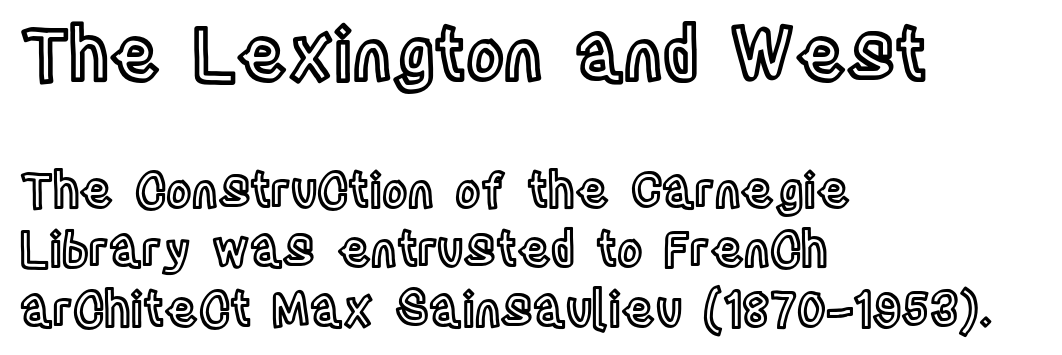
{"italic": "no", "width": "condensed", "x_height": "large", "monospaced": "no", "underline": "no", "align": "left", "line_spacing_ratio": 1.24, "letter_spacing": "normal", "letter_spacing_em": 0.0, "larger_block": "first", "size_ratio": 1.5, "glyph_px": 72}
